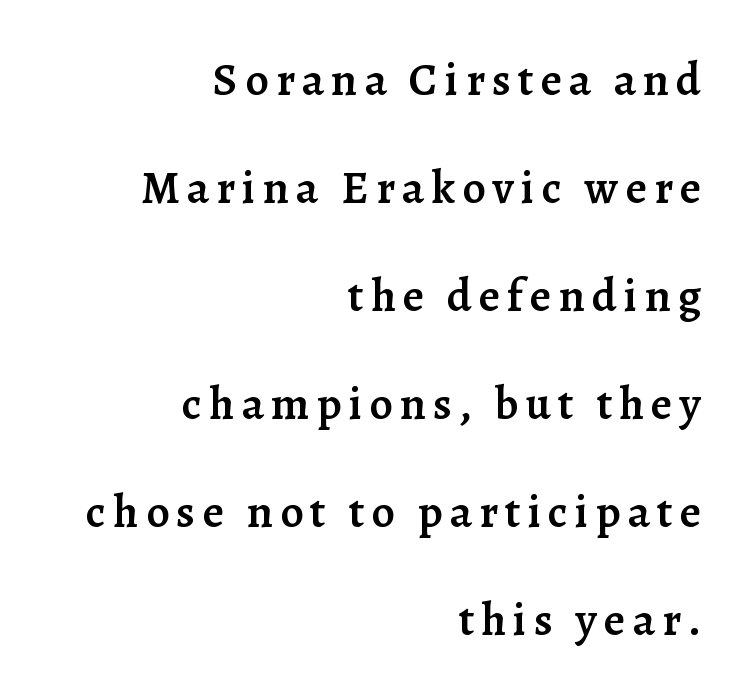
This is moderately heavy type, rendered in semibold. Short and long lines alike share a common ending point at right. The characters display serif detailing at their extremities. You could not count columns in this text — the font is proportionally spaced.
